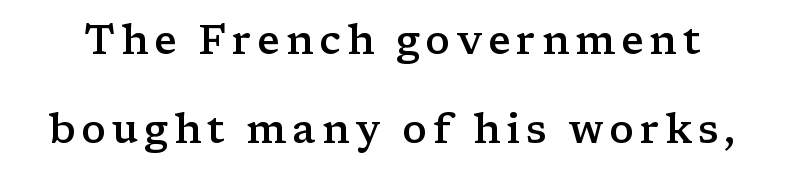
Q: Is the text bold? A: Semi-bold.
Q: Is the text italic (slanted)? A: No, it is upright.
Q: Is the typeface a serif or a sans-serif typeface? A: Serif.
Q: Is the text underlined? A: No.
Q: Is the spacing between lines tight, normal or loose? A: Loose.
Q: Width (condensed, normal, or wide)? A: Wide.
Q: Stroke contrast? A: Low.
Q: x-height? A: Medium.
Q: Monospaced? A: No.
